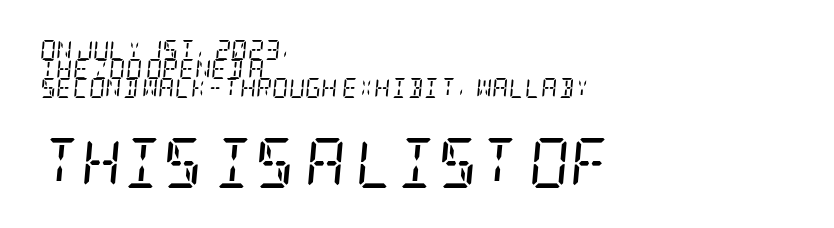
{"serif": "yes", "italic": "yes", "lean": "right", "slant_degrees": 5, "bold": "no", "weight": "regular", "width": "condensed", "stroke_contrast": "low", "x_height": "large", "underline": "no", "align": "left", "line_spacing": "tight", "line_spacing_ratio": 0.96, "letter_spacing": "normal", "letter_spacing_em": 0.0, "larger_block": "second", "size_ratio": 2.5, "glyph_px": 50}
